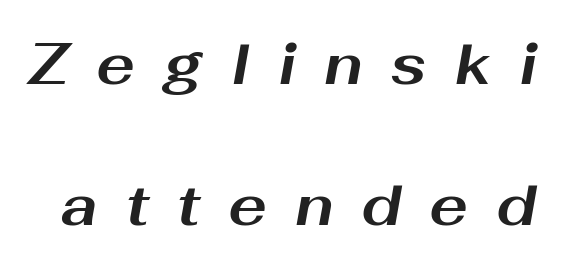
{"italic": "yes", "lean": "right", "slant_degrees": 10, "bold": "yes", "weight": "bold", "width": "wide", "stroke_contrast": "medium", "x_height": "medium", "monospaced": "no", "underline": "no", "line_spacing": "loose", "line_spacing_ratio": 2.43, "letter_spacing": "wide", "letter_spacing_em": 0.48, "glyph_px": 58}
